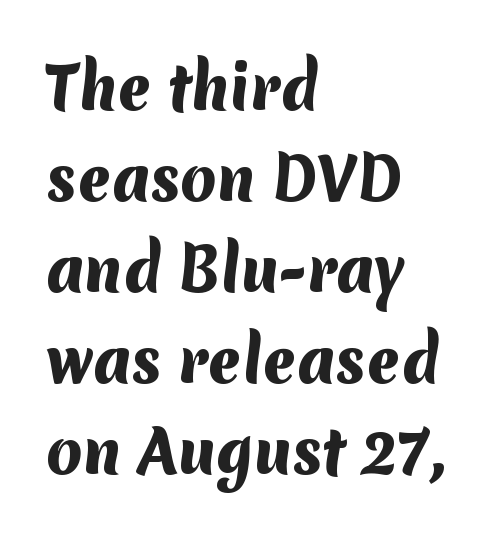
The image shows 58 px heavy sans-serif type; set left-aligned, normal line spacing (1.57x), normal letter spacing, not underlined; medium stroke contrast and a medium x-height.
